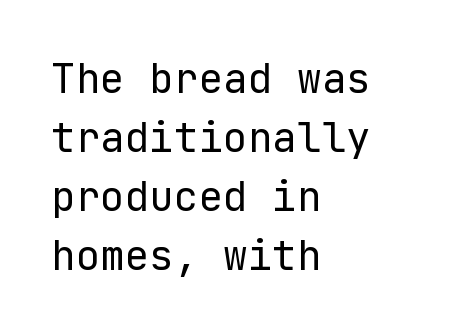
The image shows 41 px regular-weight sans-serif type, upright; set left-aligned, normal line spacing (1.44x), normal letter spacing, not underlined; low stroke contrast and a medium x-height.
